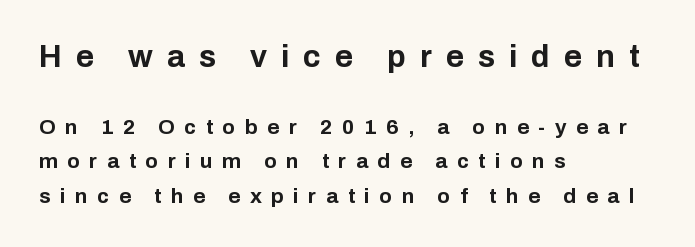
{"serif": "no", "italic": "no", "bold": "yes", "weight": "bold", "width": "normal", "stroke_contrast": "low", "x_height": "medium", "monospaced": "no", "underline": "no", "align": "left", "line_spacing": "normal", "line_spacing_ratio": 1.64, "letter_spacing": "wide", "letter_spacing_em": 0.45, "larger_block": "first", "size_ratio": 1.48, "glyph_px": 31}
